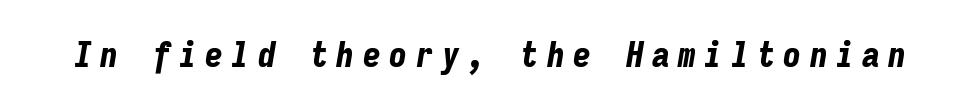
The face used here is rendered with a markedly widened letterfit. Observe the lean: these are italic letterforms. No word sits above an underline. Summary of weight: heavy, a full bold. You could count columns in this text — the font is strictly monospaced.
